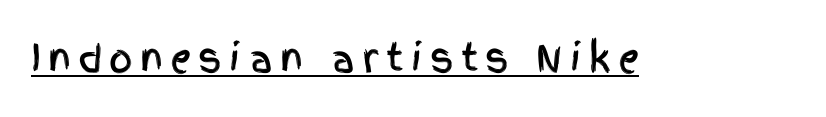
{"serif": "no", "italic": "no", "width": "condensed", "x_height": "large", "monospaced": "no", "underline": "yes", "glyph_px": 37}
